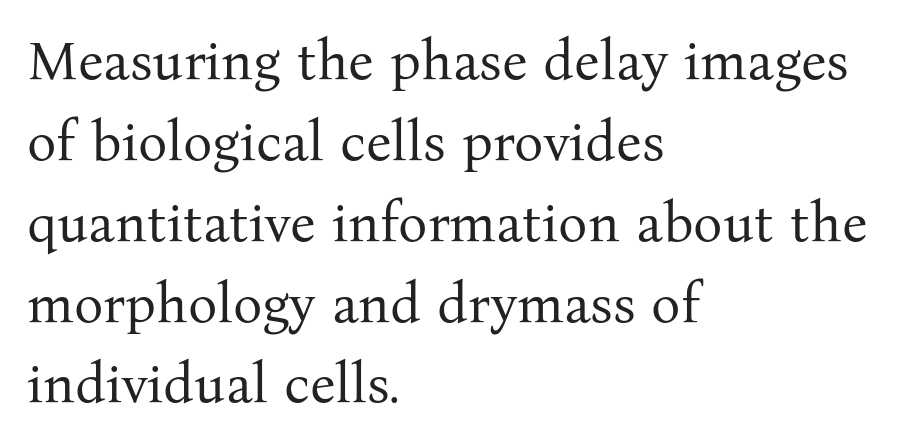
{"serif": "yes", "italic": "no", "bold": "no", "weight": "regular", "width": "normal", "stroke_contrast": "medium", "x_height": "medium", "monospaced": "no", "underline": "no", "align": "left", "line_spacing": "normal", "line_spacing_ratio": 1.47, "letter_spacing": "normal", "letter_spacing_em": 0.0, "glyph_px": 55}
